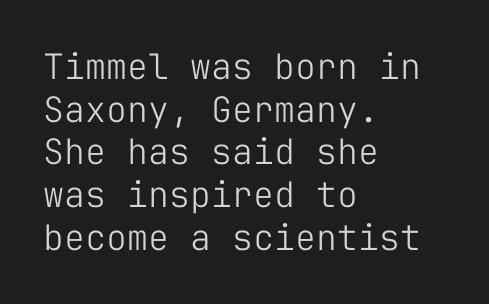
{"serif": "no", "italic": "no", "bold": "no", "weight": "light", "width": "normal", "stroke_contrast": "low", "x_height": "medium", "monospaced": "yes", "underline": "no", "align": "left", "line_spacing_ratio": 1.22, "letter_spacing": "normal", "letter_spacing_em": 0.0, "glyph_px": 35}
